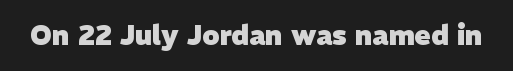
The image shows 27 px bold type; set normal letter spacing, not underlined.
